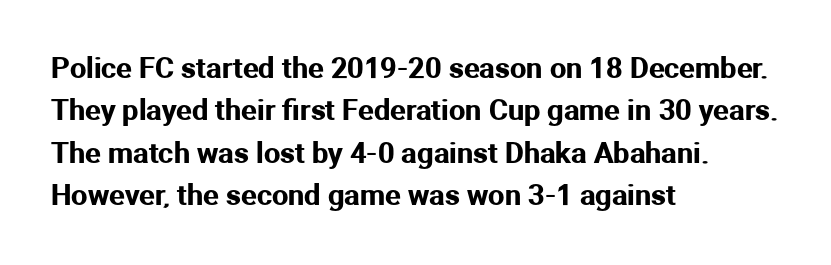
Q: Is the text italic (slanted)? A: No, it is upright.
Q: Is the typeface a serif or a sans-serif typeface? A: Sans-serif.
Q: Is the text underlined? A: No.
Q: How is the paragraph aligned? A: Left-aligned.
Q: Is the spacing between letters normal or unusually wide? A: Normal.
Q: Is the spacing between lines tight, normal or loose? A: Normal.
Q: Width (condensed, normal, or wide)? A: Normal.
Q: Stroke contrast? A: Medium.
Q: x-height? A: Medium.
Q: Monospaced? A: No.
